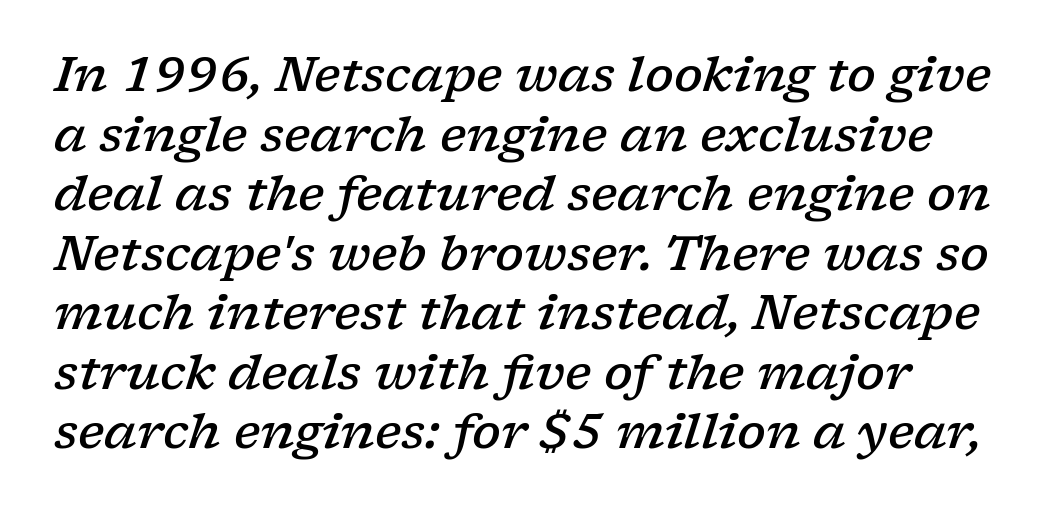
The image shows 48 px semibold, wide serif type, italic (leaning right); set left-aligned, line spacing 1.24x, normal letter spacing, not underlined; low stroke contrast and a medium x-height.
